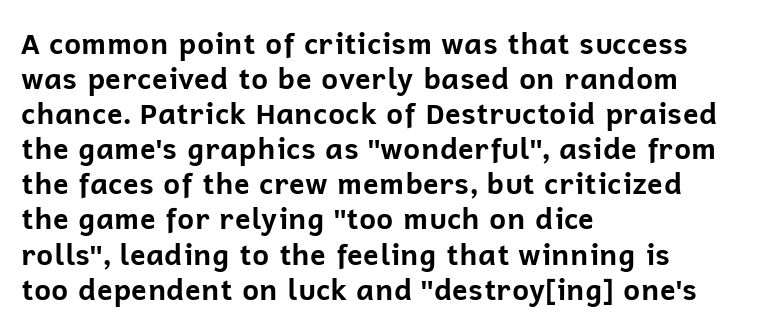
Q: Is the text bold? A: Yes.
Q: Is the text italic (slanted)? A: No, it is upright.
Q: Is the typeface a serif or a sans-serif typeface? A: Sans-serif.
Q: Is the text underlined? A: No.
Q: How is the paragraph aligned? A: Left-aligned.
Q: Is the spacing between letters normal or unusually wide? A: Normal.
Q: Width (condensed, normal, or wide)? A: Normal.
Q: Stroke contrast? A: Low.
Q: x-height? A: Medium.
Q: Monospaced? A: No.
